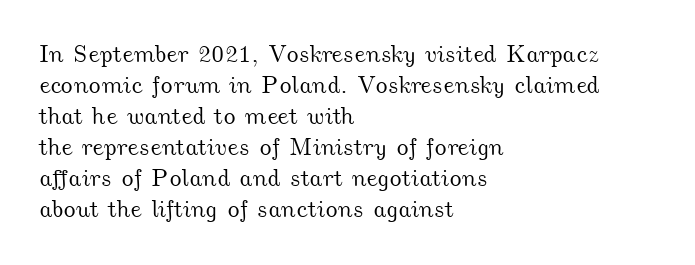
The image shows 24 px text type; set left-aligned, normal line spacing (1.29x), normal letter spacing, not underlined.
